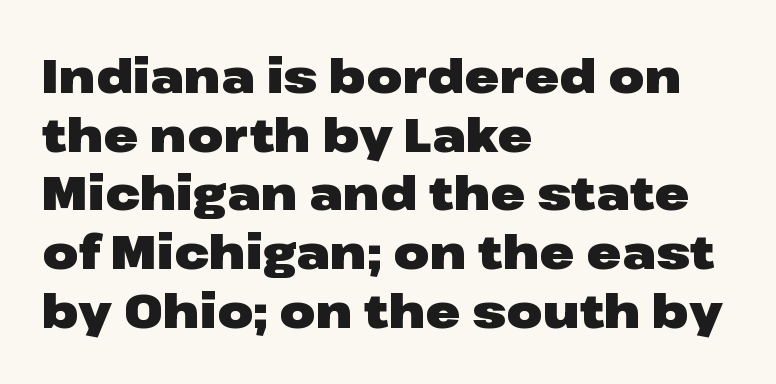
{"serif": "no", "italic": "no", "bold": "yes", "weight": "heavy", "width": "wide", "stroke_contrast": "low", "x_height": "medium", "monospaced": "no", "underline": "no", "align": "left", "line_spacing": "normal", "line_spacing_ratio": 1.25, "letter_spacing": "normal", "letter_spacing_em": 0.0, "glyph_px": 47}
